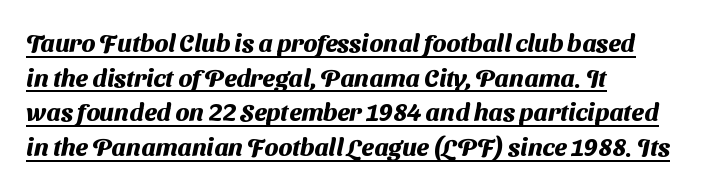
The image shows 25 px bold type; set left-aligned, normal line spacing (1.39x), normal letter spacing, underlined.
